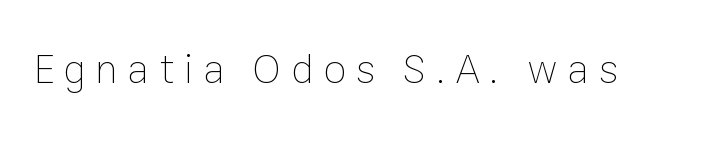
Q: Is the text bold? A: No.
Q: Is the text italic (slanted)? A: No, it is upright.
Q: Is the text underlined? A: No.
Q: Is the spacing between letters normal or unusually wide? A: Unusually wide.
Q: Width (condensed, normal, or wide)? A: Normal.
Q: Stroke contrast? A: Low.
Q: x-height? A: Medium.
Q: Monospaced? A: No.
